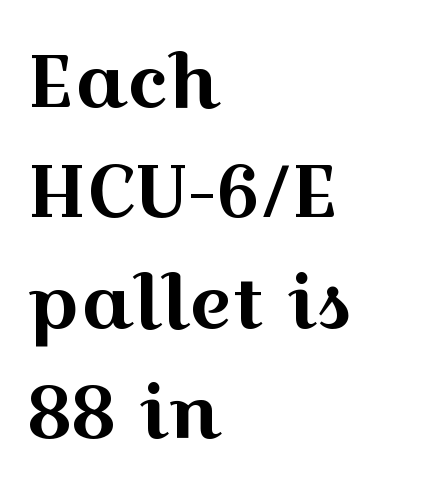
The image shows 74 px wide serif type, upright; set left-aligned, normal line spacing (1.49x), normal letter spacing, not underlined; a medium x-height.
